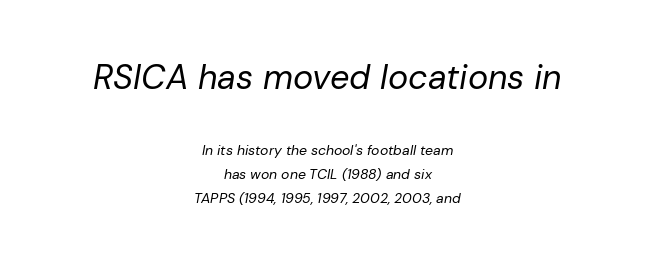
Q: Is the text bold? A: No.
Q: Is the text italic (slanted)? A: Yes, it leans right by about 10 degrees.
Q: Is the text underlined? A: No.
Q: How is the paragraph aligned? A: Centered.
Q: Is the spacing between letters normal or unusually wide? A: Normal.
Q: Which block of text is set in a larger size, the first (top) or the second (bottom)? A: The first (top) one.
Q: Width (condensed, normal, or wide)? A: Normal.
Q: Stroke contrast? A: Low.
Q: x-height? A: Medium.
Q: Monospaced? A: No.
